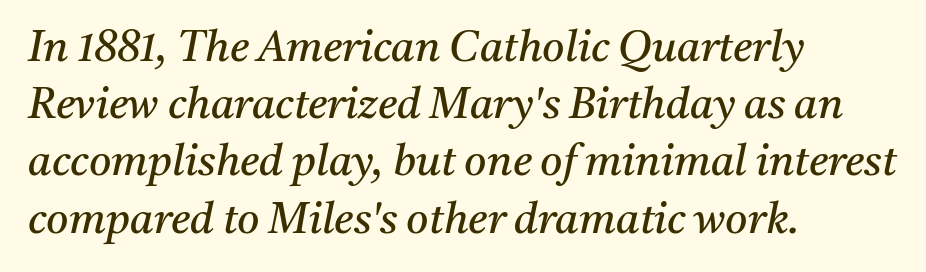
{"serif": "yes", "italic": "yes", "lean": "right", "slant_degrees": 11, "bold": "no", "weight": "regular", "width": "normal", "stroke_contrast": "medium", "x_height": "medium", "monospaced": "no", "underline": "no", "align": "left", "line_spacing": "normal", "line_spacing_ratio": 1.33, "letter_spacing": "normal", "letter_spacing_em": 0.0, "glyph_px": 43}
